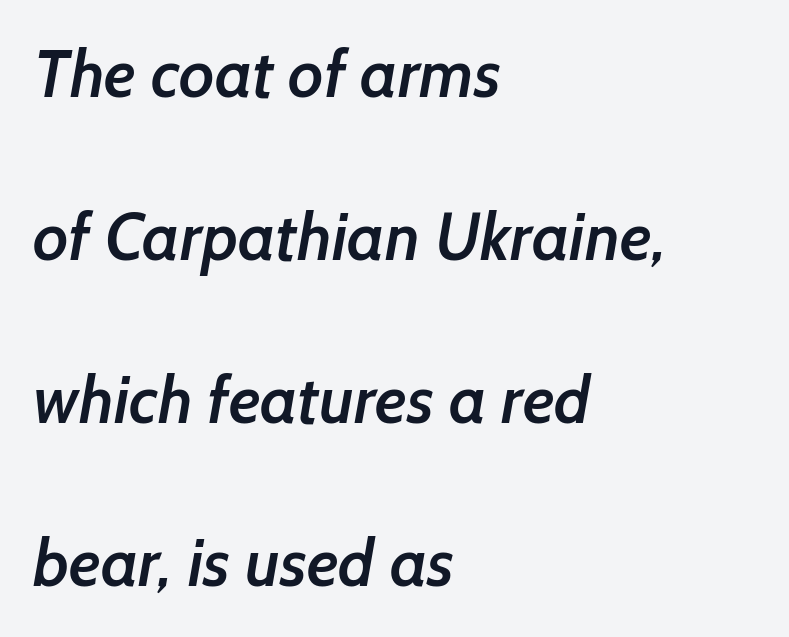
A great deal of white space separates one row of letters from the next. Which margin do the lines hug? The left one — the right edge is uneven. You could not count columns in this text — the font is proportionally spaced. Words appear dense and cohesive because spacing is normal. Serifs: no, the terminals of the letterforms are clean. The strokes are fattened partway — semibold, not bold.
